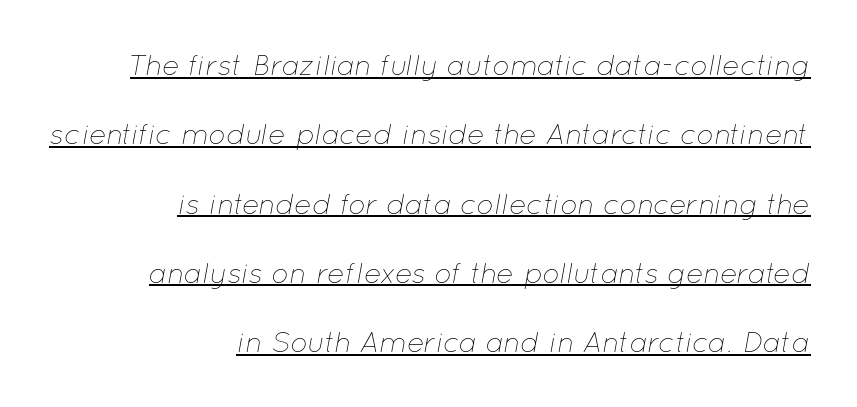
The typography opts for an oblique posture over an upright one. The text block is weighted toward the right margin, trailing off unevenly leftward. The face used here is proportionally spaced, like ordinary book or web type. Counters stay open thanks to moderate or lighter strokes. The block of text is sparse from top to bottom, with ample space between rows. A continuous stroke trails under the words, as in a hyperlink.
